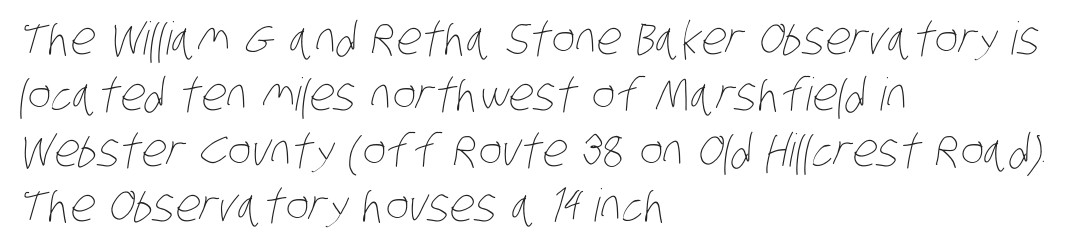
The image shows 45 px thin, condensed type; set left-aligned, line spacing 1.24x, normal letter spacing, not underlined; low stroke contrast and a large x-height.
